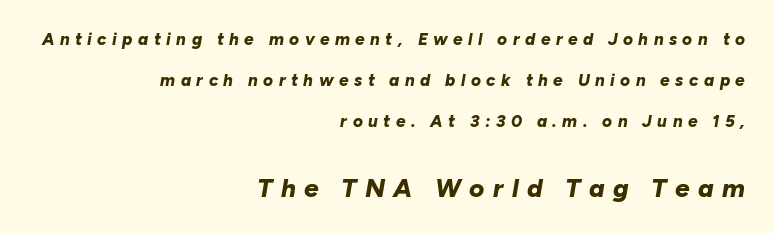
Q: Is the text bold? A: Yes.
Q: Is the text italic (slanted)? A: Yes, it leans right by about 10 degrees.
Q: Is the text underlined? A: No.
Q: How is the paragraph aligned? A: Right-aligned.
Q: Is the spacing between letters normal or unusually wide? A: Unusually wide.
Q: Is the spacing between lines tight, normal or loose? A: Loose.
Q: Which block of text is set in a larger size, the first (top) or the second (bottom)? A: The second (bottom) one.
